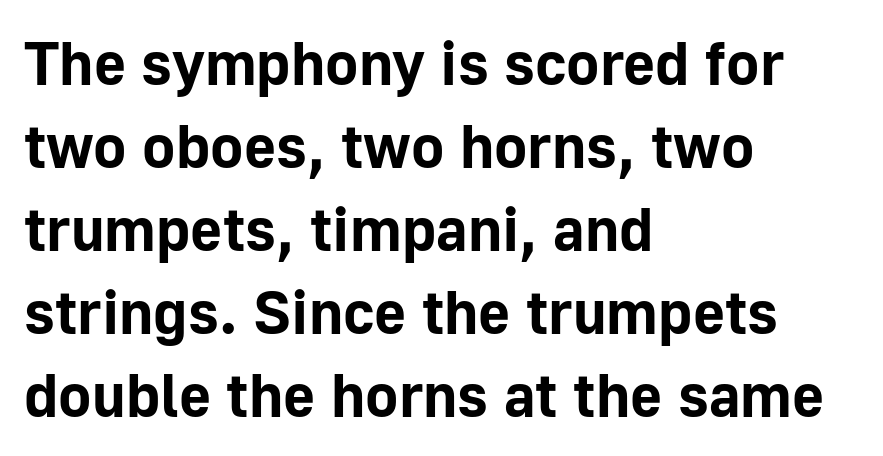
The image shows 62 px bold sans-serif type, upright; set left-aligned, normal line spacing (1.34x), normal letter spacing, not underlined; low stroke contrast and a medium x-height.
